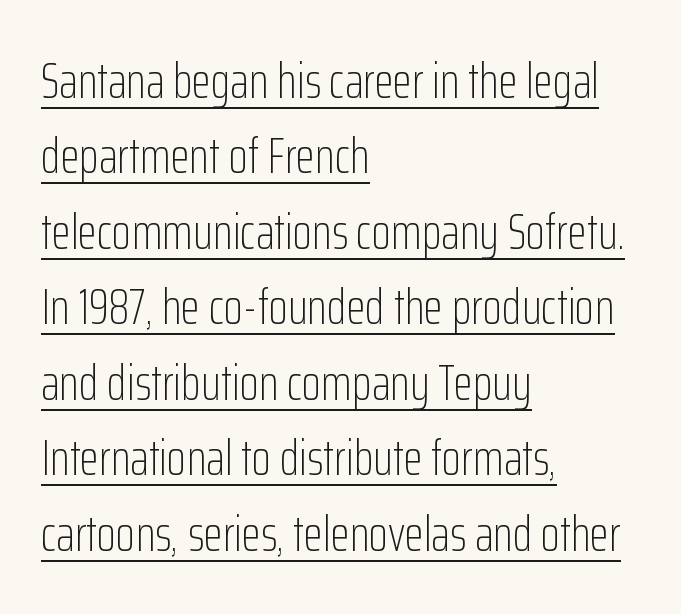
{"serif": "no", "italic": "no", "bold": "no", "weight": "light", "width": "condensed", "stroke_contrast": "low", "x_height": "medium", "monospaced": "no", "underline": "yes", "align": "left", "line_spacing": "normal", "line_spacing_ratio": 1.51, "letter_spacing": "normal", "letter_spacing_em": 0.0, "glyph_px": 50}
